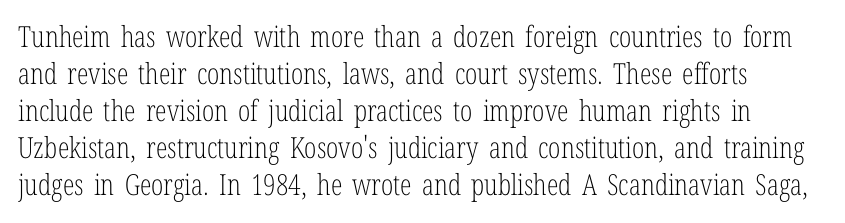
{"serif": "yes", "italic": "no", "bold": "no", "weight": "light", "width": "condensed", "stroke_contrast": "low", "x_height": "medium", "monospaced": "no", "underline": "no", "line_spacing": "normal", "line_spacing_ratio": 1.28, "letter_spacing": "normal", "letter_spacing_em": 0.0, "glyph_px": 29}
